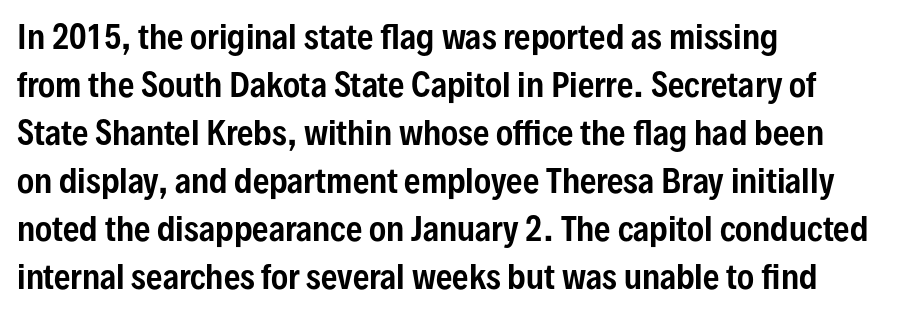
Q: Is the text italic (slanted)? A: No, it is upright.
Q: Is the typeface a serif or a sans-serif typeface? A: Sans-serif.
Q: Is the text underlined? A: No.
Q: How is the paragraph aligned? A: Left-aligned.
Q: Is the spacing between letters normal or unusually wide? A: Normal.
Q: Is the spacing between lines tight, normal or loose? A: Normal.
Q: Width (condensed, normal, or wide)? A: Condensed.
Q: Stroke contrast? A: Low.
Q: x-height? A: Medium.
Q: Monospaced? A: No.
